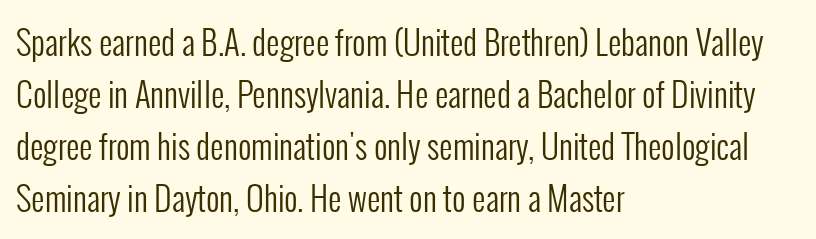
The image shows 33 px regular-weight, condensed sans-serif type, upright; set left-aligned, normal line spacing (1.58x), normal letter spacing, not underlined; low stroke contrast and a medium x-height.
